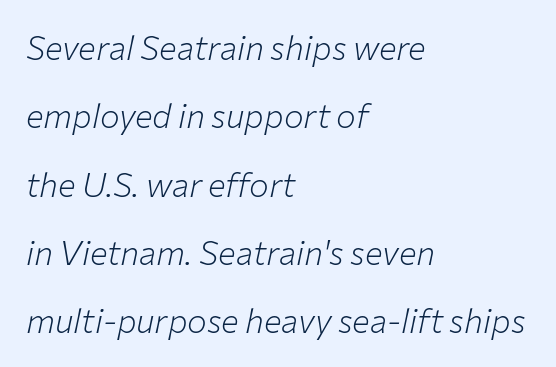
The image shows 33 px light type, italic (leaning right); set left-aligned, loose line spacing (2.07x), normal letter spacing, not underlined; low stroke contrast and a medium x-height.
